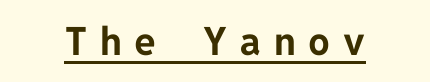
{"serif": "no", "italic": "no", "bold": "yes", "weight": "bold", "width": "normal", "stroke_contrast": "low", "x_height": "medium", "underline": "yes", "letter_spacing": "wide", "letter_spacing_em": 0.33, "glyph_px": 39}
